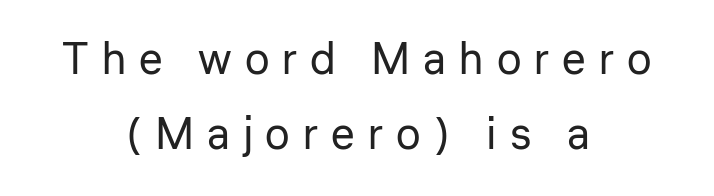
Nothing sits at the stroke ends, so this counts as sans-serif. Clear beneath every line of the passage. The strokes are not fattened; the text isn't bold. These lines are rendered in a variable-pitch font.
